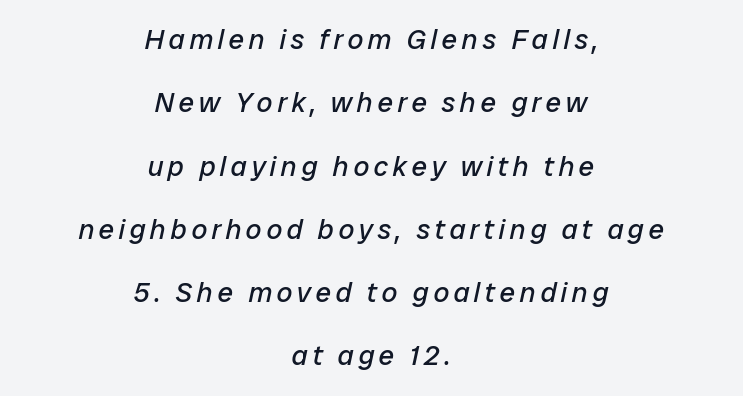
{"italic": "yes", "lean": "right", "slant_degrees": 12, "bold": "no", "weight": "regular", "width": "normal", "stroke_contrast": "low", "x_height": "medium", "monospaced": "no", "underline": "no", "align": "center", "line_spacing": "loose", "line_spacing_ratio": 2.26, "glyph_px": 28}
